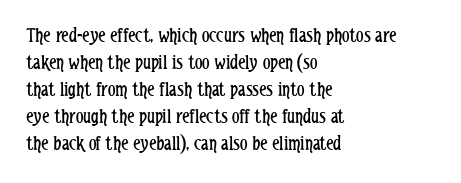
The passage shown is not underscored anywhere. Summary of vertical rhythm: regular, with standard interline spacing. The rag falls on the right side of this text block. Notice how the stems are strictly vertical — no italics here. Vertical stems look standard width or narrower in stroke.
